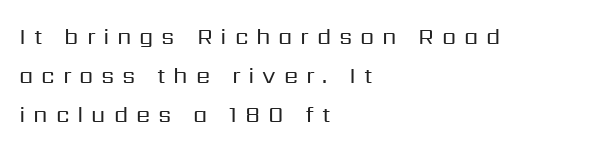
Q: Is the text bold? A: No.
Q: Is the text italic (slanted)? A: No, it is upright.
Q: Is the text underlined? A: No.
Q: How is the paragraph aligned? A: Left-aligned.
Q: Is the spacing between letters normal or unusually wide? A: Unusually wide.
Q: Is the spacing between lines tight, normal or loose? A: Normal.
